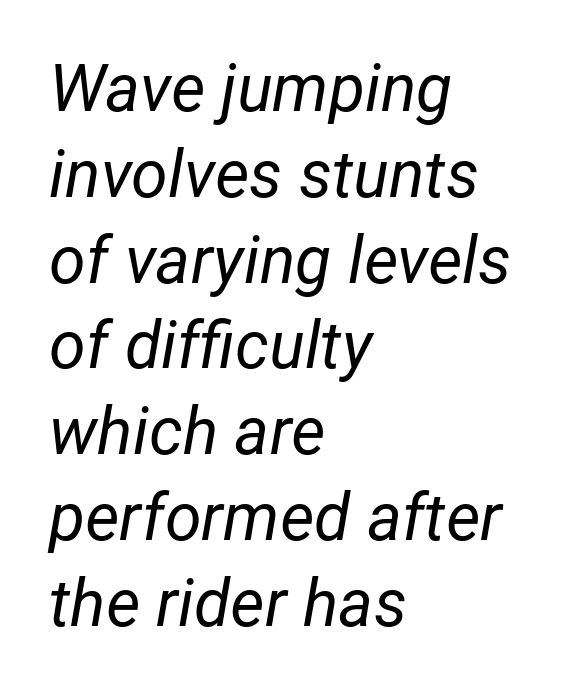
The image shows 66 px regular-weight type, italic (leaning right); set left-aligned, normal line spacing (1.3x), normal letter spacing, not underlined; low stroke contrast and a medium x-height.
